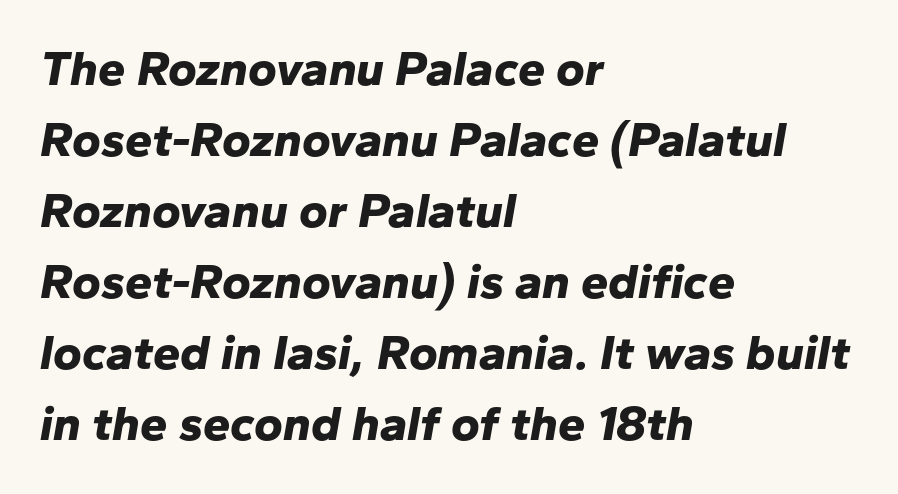
{"italic": "yes", "lean": "right", "slant_degrees": 10, "bold": "yes", "weight": "bold", "width": "normal", "stroke_contrast": "low", "x_height": "medium", "monospaced": "no", "underline": "no", "align": "left", "line_spacing": "normal", "line_spacing_ratio": 1.45, "letter_spacing": "normal", "letter_spacing_em": 0.0, "glyph_px": 49}
